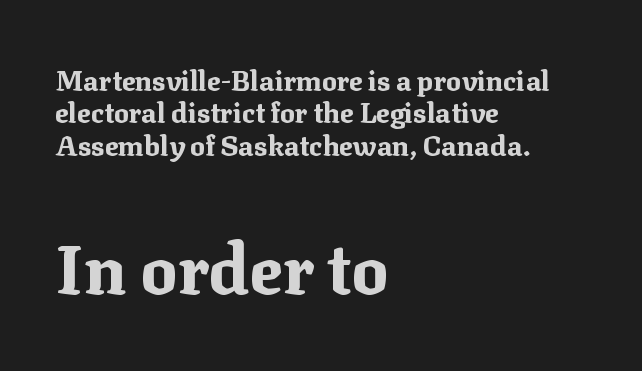
{"serif": "yes", "italic": "no", "bold": "yes", "weight": "bold", "width": "normal", "stroke_contrast": "medium", "x_height": "medium", "monospaced": "no", "underline": "no", "align": "left", "line_spacing_ratio": 1.16, "letter_spacing": "normal", "letter_spacing_em": 0.0, "larger_block": "second", "size_ratio": 2.46, "glyph_px": 69}
